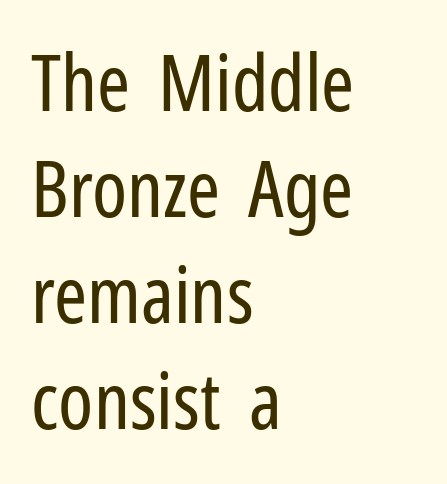
{"serif": "no", "italic": "no", "bold": "no", "weight": "regular", "width": "condensed", "stroke_contrast": "low", "x_height": "medium", "monospaced": "no", "underline": "no", "align": "left", "line_spacing": "normal", "line_spacing_ratio": 1.34, "letter_spacing": "normal", "letter_spacing_em": 0.0, "glyph_px": 79}
